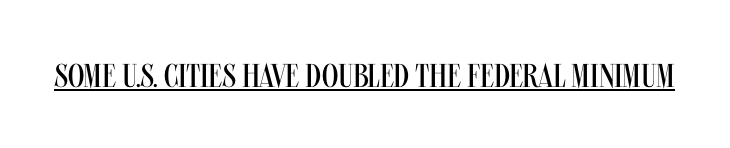
Q: Is the text bold? A: No.
Q: Is the text italic (slanted)? A: No, it is upright.
Q: Is the typeface a serif or a sans-serif typeface? A: Sans-serif.
Q: Is the text underlined? A: Yes.
Q: Is the spacing between letters normal or unusually wide? A: Normal.
Q: Width (condensed, normal, or wide)? A: Condensed.
Q: Stroke contrast? A: Medium.
Q: x-height? A: Large.
Q: Monospaced? A: No.
